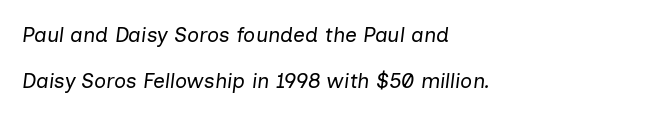
{"italic": "yes", "lean": "right", "slant_degrees": 7, "bold": "no", "underline": "no", "align": "left", "line_spacing": "loose", "line_spacing_ratio": 2.18, "letter_spacing": "normal", "letter_spacing_em": 0.0, "glyph_px": 21}
